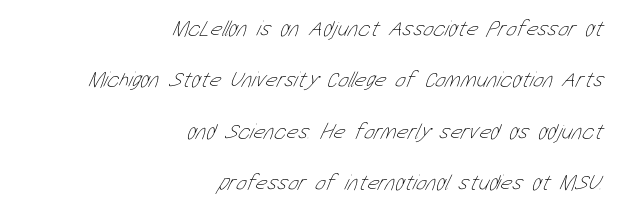
The lines in this sample share a right terminus and differ only in where they begin. Letter spacing: default. Reading down the column, the eye jumps a long way to each next line. The passage shown is not bold in any degree.
